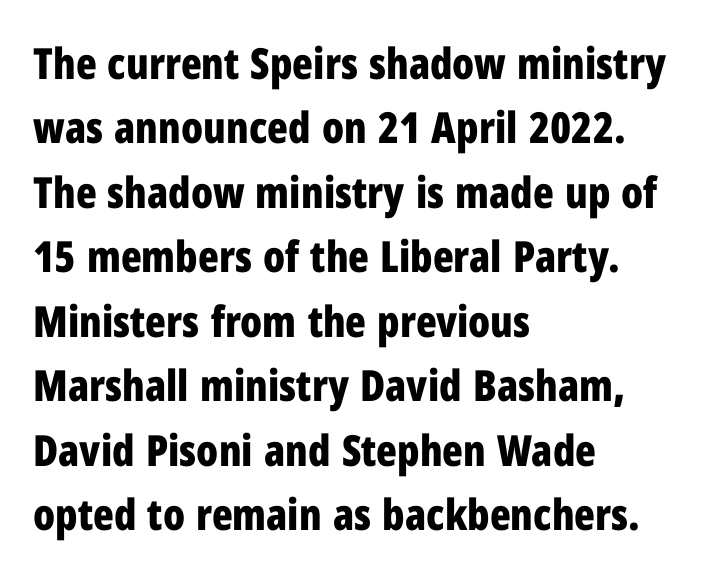
{"serif": "no", "italic": "no", "bold": "yes", "weight": "bold", "width": "condensed", "stroke_contrast": "low", "x_height": "medium", "monospaced": "no", "underline": "no", "align": "left", "line_spacing": "normal", "line_spacing_ratio": 1.5, "letter_spacing": "normal", "letter_spacing_em": 0.0, "glyph_px": 43}
